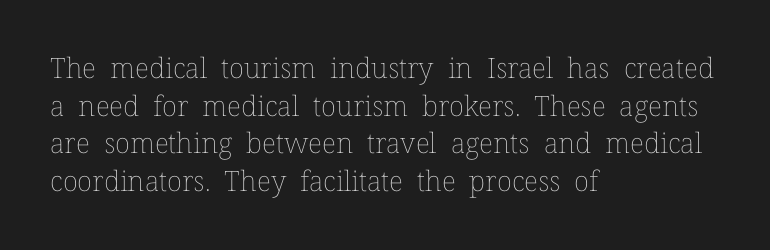
Looks like regular typesetting: each glyph gets only the width it needs. It's the straight-up-and-down kind of type. Unmarked baselines from the first word to the last. You could call the tracking neutral — neither tight nor loose. Does the copy run flush right? No — it runs flush left.
